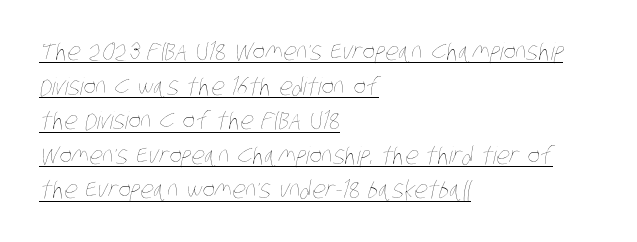
{"bold": "no", "underline": "yes", "align": "left", "line_spacing": "normal", "line_spacing_ratio": 1.44, "letter_spacing": "normal", "letter_spacing_em": 0.0, "glyph_px": 24}
